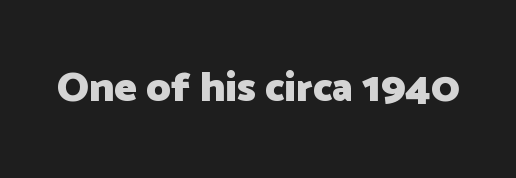
{"serif": "no", "italic": "no", "bold": "yes", "weight": "heavy", "width": "normal", "stroke_contrast": "low", "x_height": "medium", "monospaced": "no", "underline": "no", "letter_spacing": "normal", "letter_spacing_em": 0.0, "glyph_px": 42}
